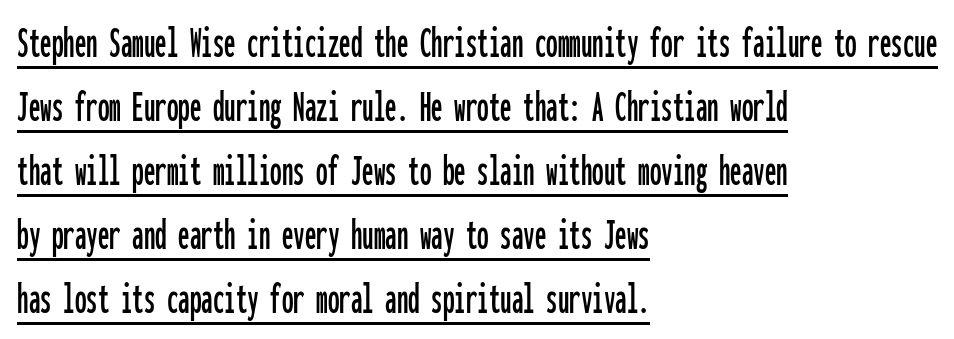
Q: Is the text italic (slanted)? A: No, it is upright.
Q: Is the typeface a serif or a sans-serif typeface? A: Sans-serif.
Q: Is the text underlined? A: Yes.
Q: How is the paragraph aligned? A: Left-aligned.
Q: Is the spacing between letters normal or unusually wide? A: Normal.
Q: Is the spacing between lines tight, normal or loose? A: Normal.
Q: Width (condensed, normal, or wide)? A: Condensed.
Q: Stroke contrast? A: Low.
Q: x-height? A: Medium.
Q: Monospaced? A: Yes.
